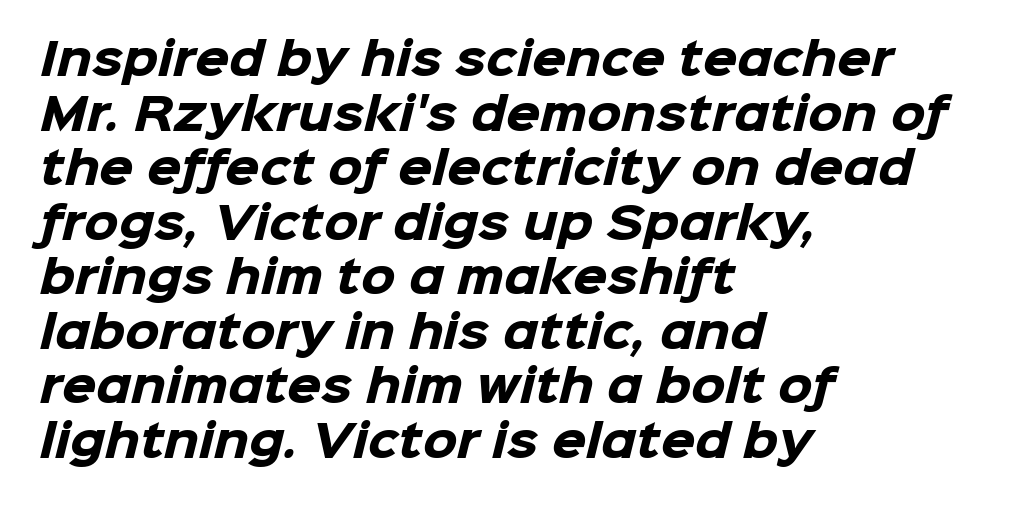
The image shows 44 px heavy sans-serif type; set left-aligned, line spacing 1.24x, normal letter spacing, not underlined; low stroke contrast and a medium x-height.
